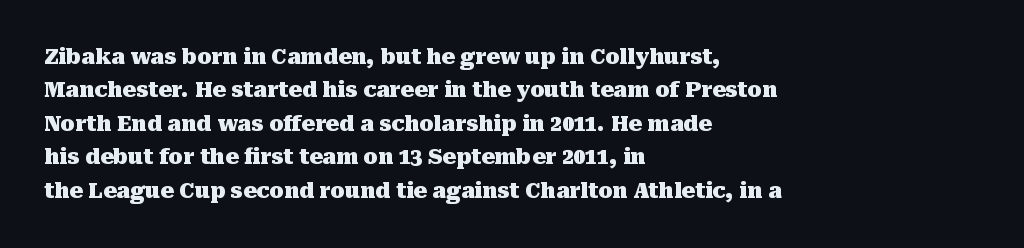
The image shows 21 px bold type, upright; set left-aligned, normal line spacing (1.59x), normal letter spacing, not underlined.
